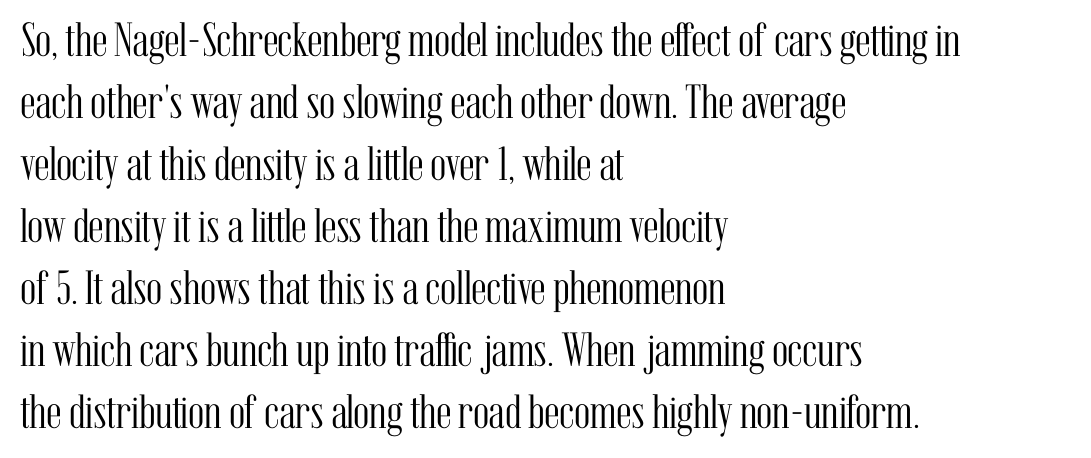
Compared with typical paragraphs, the rows here are spaced about the same. Glyph-to-glyph distance matches everyday printed text. Note the varied advance widths — an 'i' is clearly narrower than an 'm'. This is serif lettering, the kind often seen in printed books.
